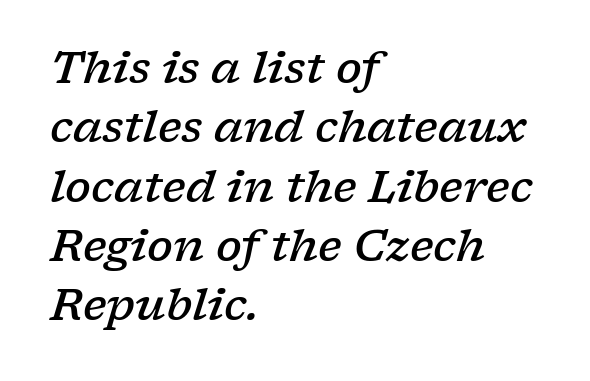
The image shows 43 px semibold, wide serif type, italic (leaning right); set left-aligned, normal line spacing (1.38x), normal letter spacing, not underlined; low stroke contrast and a medium x-height.
